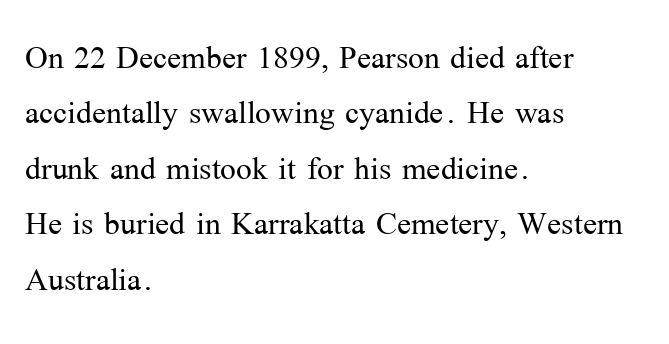
{"serif": "yes", "italic": "no", "bold": "no", "weight": "light", "width": "normal", "stroke_contrast": "medium", "x_height": "medium", "monospaced": "no", "underline": "no", "align": "left", "line_spacing": "normal", "line_spacing_ratio": 1.32, "letter_spacing": "normal", "letter_spacing_em": 0.0, "glyph_px": 42}
